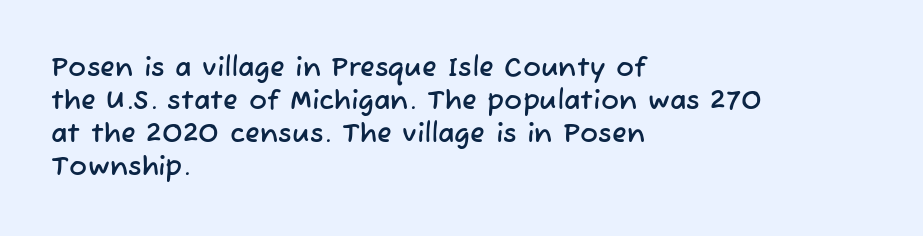
Descenders are the only things crossing below the line. Reading down the block, your eye returns to a fixed left position each line. Compared with typical body copy, the letter spacing here is the same.
